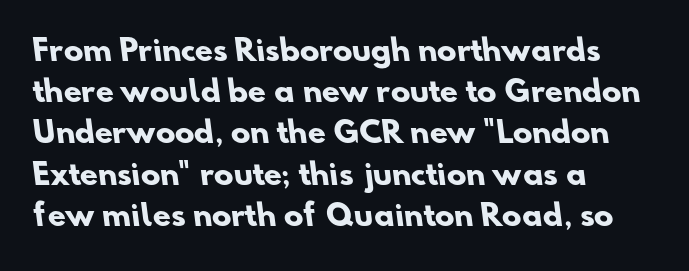
Standard letterfit; no display-style spreading of the glyphs. The face used here has the dense, thick strokes of a bold. Is this a sans? Yes — the strokes have no serifs. Notice how the passage keeps a crisp vertical edge on the left only. Underline: absent. If you measured baseline to baseline, you'd find a middling distance.
